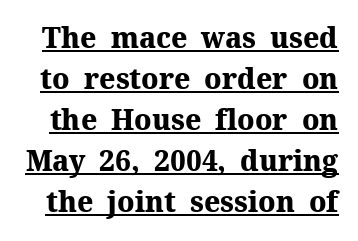
This rendering leaves character spacing at its baseline value. Summary of vertical rhythm: regular, with standard interline spacing. Proportional: the letters do not fall into vertical columns. The rendering uses the underline text-decoration. Thick stems and heavy bowls — unmistakably bold.
